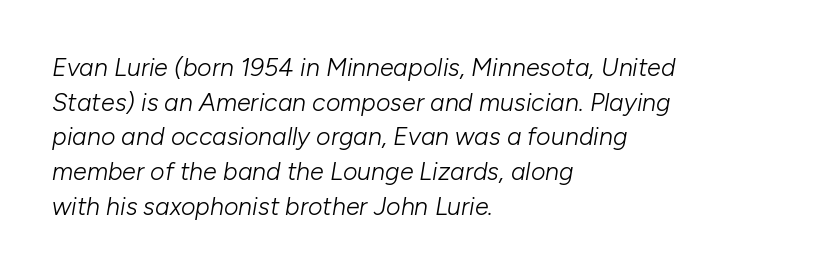
Q: Is the text bold? A: No.
Q: Is the text italic (slanted)? A: Yes, it leans right by about 10 degrees.
Q: Is the text underlined? A: No.
Q: How is the paragraph aligned? A: Left-aligned.
Q: Is the spacing between letters normal or unusually wide? A: Normal.
Q: Is the spacing between lines tight, normal or loose? A: Normal.
